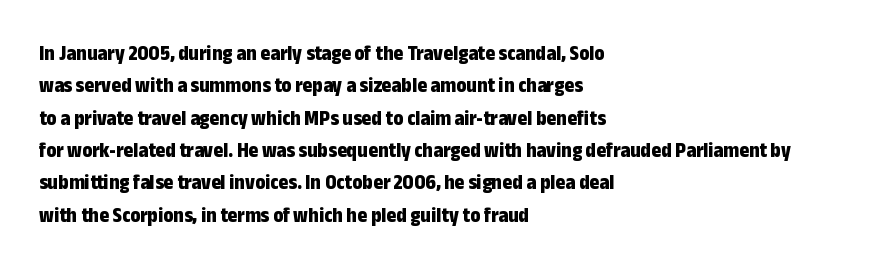
Unlike italic type, these characters show no tilt at all. Line starts are locked; line ends wander. Characters follow at the spacing the type designer built in. On the weight axis this lands at bold, roughly 700. The passage shown is not underscored anywhere.
